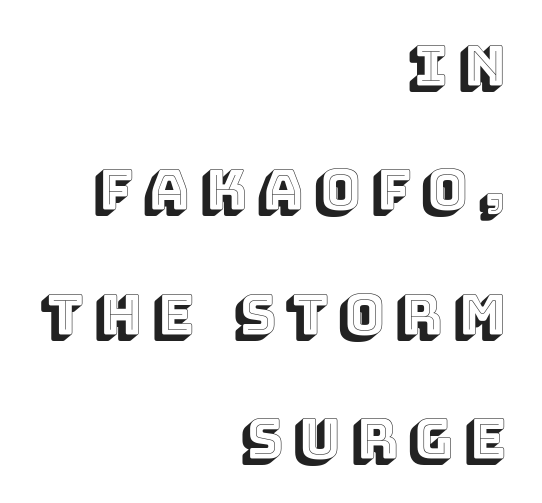
{"italic": "no", "width": "normal", "x_height": "large", "monospaced": "no", "underline": "no", "align": "right", "line_spacing": "loose", "line_spacing_ratio": 2.26, "letter_spacing": "wide", "letter_spacing_em": 0.2, "glyph_px": 55}
